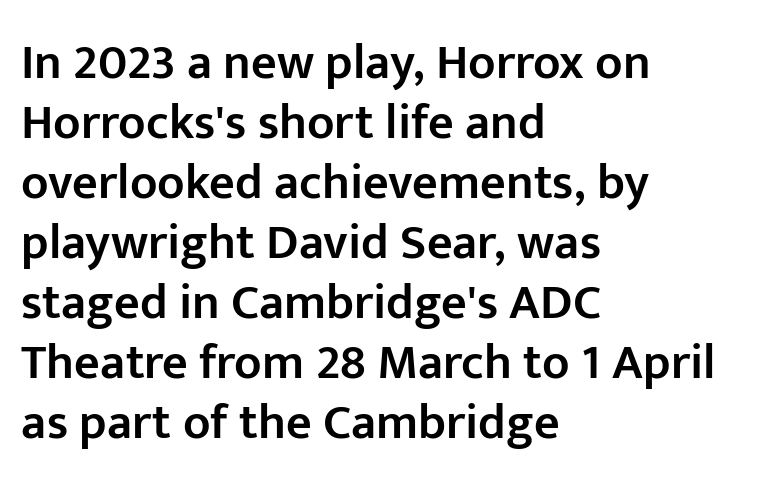
The image shows 50 px semibold sans-serif type, upright; set left-aligned, line spacing 1.2x, normal letter spacing, not underlined; low stroke contrast and a medium x-height.
